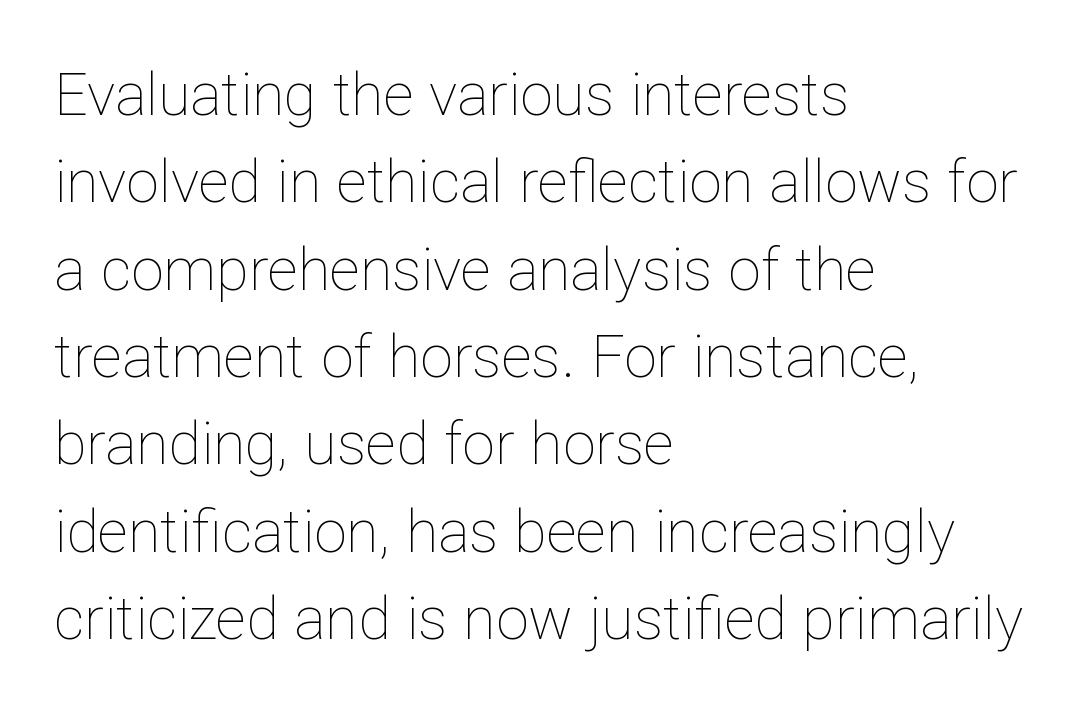
The image shows 59 px thin type, upright; set left-aligned, normal line spacing (1.48x), normal letter spacing, not underlined; low stroke contrast and a medium x-height.
